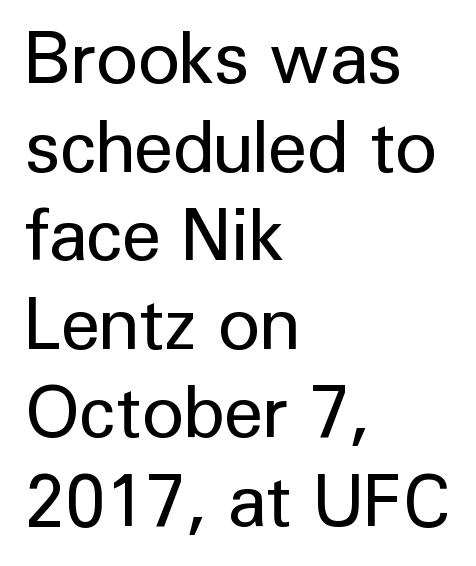
The rendering anchors every line to the left-hand side. You could not count columns in this text — the font is proportionally spaced. Tracking here is standard; glyphs follow each other at the usual distance. The cut favours lightness, reaching ordinary text weight at its darkest. Does the lettering tilt? It doesn't — this is upright. The glyphs are unaccompanied by any horizontal stroke below them.
